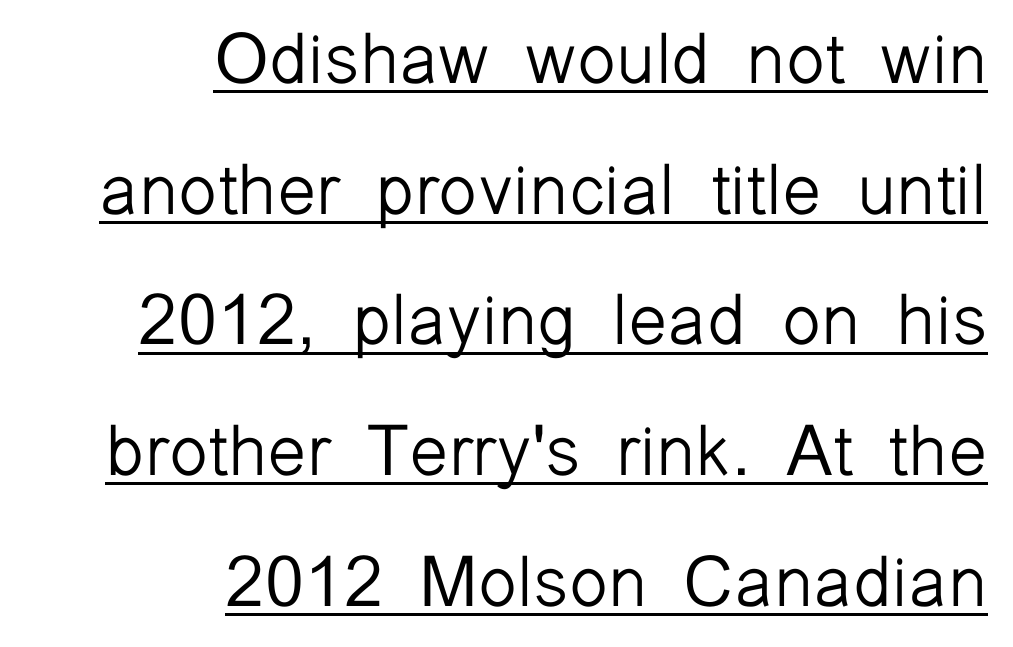
Q: Is the text bold? A: No.
Q: Is the text italic (slanted)? A: No, it is upright.
Q: Is the typeface a serif or a sans-serif typeface? A: Sans-serif.
Q: Is the text underlined? A: Yes.
Q: How is the paragraph aligned? A: Right-aligned.
Q: Is the spacing between letters normal or unusually wide? A: Normal.
Q: Width (condensed, normal, or wide)? A: Normal.
Q: Stroke contrast? A: Low.
Q: x-height? A: Medium.
Q: Monospaced? A: No.
